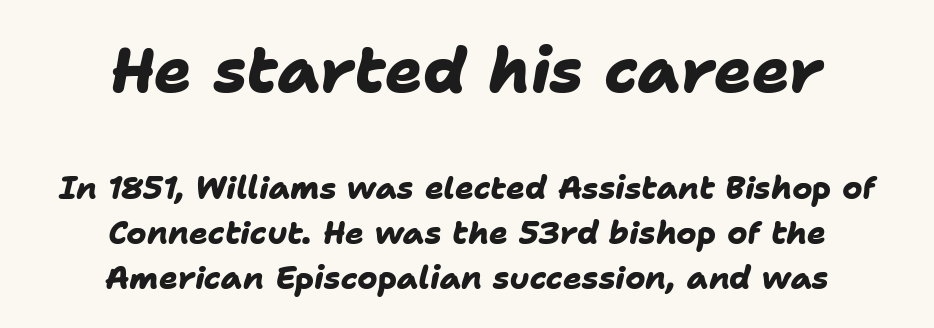
What's the leading like? Ordinary, nothing unusual. This rendering features lettering with no underline. The setting favours the middle, as headings and verse often do. These two chunks differ in scale, with the top chunk taking the larger measure. You could not count columns in this text — the font is proportionally spaced. Students, note that the glyphs here touch the page at normal intervals.
